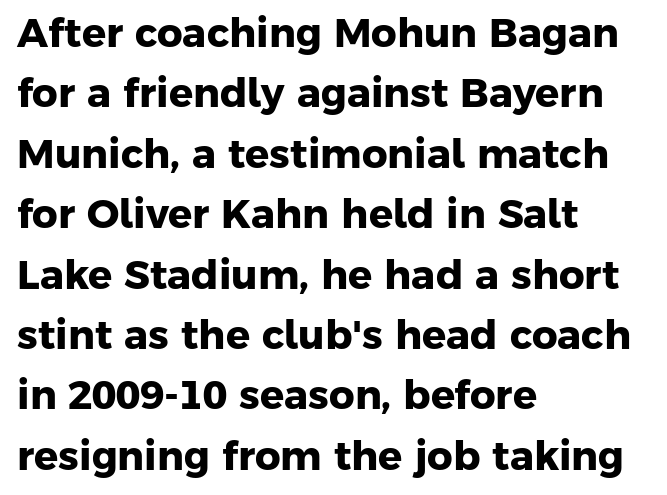
The image shows 40 px heavy sans-serif type; set left-aligned, normal line spacing (1.51x), normal letter spacing, not underlined; low stroke contrast and a medium x-height.
